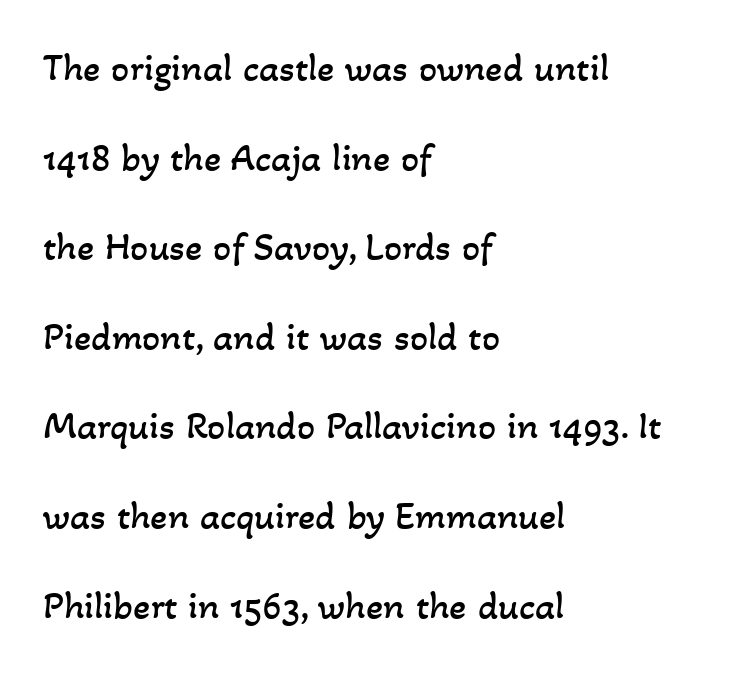
Nobody drew a line under any word here. Bold? No — there's no thickening of the strokes. Caption: standard tracking, unaltered. Loosely led — the rows are spread out.
